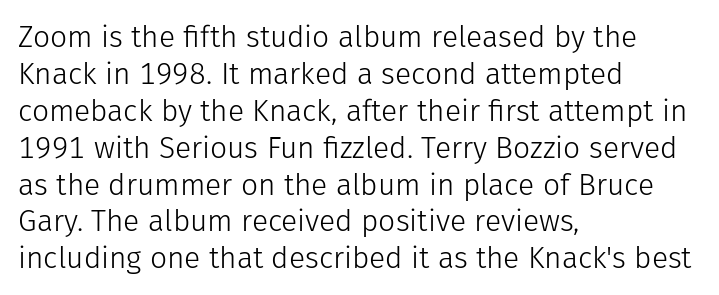
Typeset ragged right — the left edge is the straight one. Glyph-to-glyph distance matches everyday printed text. Think of a printed novel: that variable character pitch is what you see here. Summary of weight: not heavy and not bold. A typesetter would label this face a sans.
